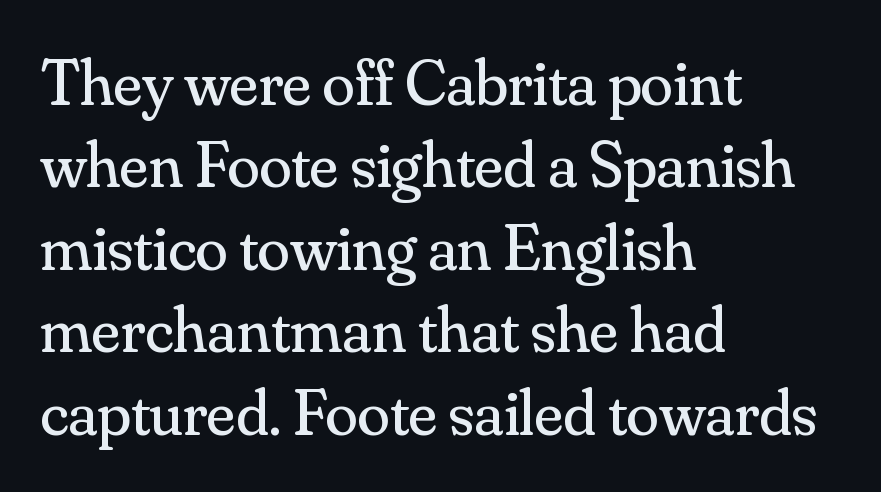
{"serif": "yes", "italic": "no", "bold": "no", "weight": "regular", "width": "normal", "stroke_contrast": "medium", "x_height": "small", "monospaced": "no", "underline": "no", "align": "left", "line_spacing": "normal", "line_spacing_ratio": 1.25, "letter_spacing": "normal", "letter_spacing_em": 0.0, "glyph_px": 66}
